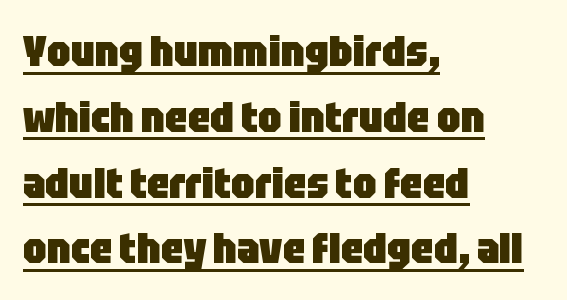
Q: Is the text bold? A: Yes.
Q: Is the text italic (slanted)? A: No, it is upright.
Q: Is the typeface a serif or a sans-serif typeface? A: Sans-serif.
Q: Is the text underlined? A: Yes.
Q: How is the paragraph aligned? A: Left-aligned.
Q: Is the spacing between letters normal or unusually wide? A: Normal.
Q: Is the spacing between lines tight, normal or loose? A: Normal.
Q: Width (condensed, normal, or wide)? A: Condensed.
Q: Stroke contrast? A: Low.
Q: x-height? A: Large.
Q: Monospaced? A: No.
